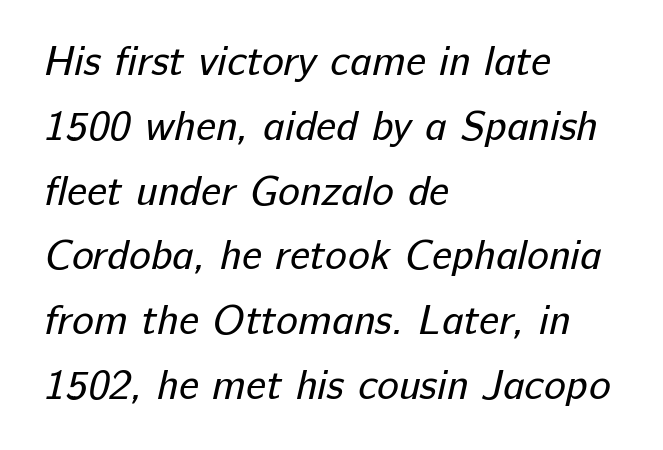
The image shows 41 px regular-weight sans-serif type; set left-aligned, normal line spacing (1.58x), normal letter spacing, not underlined; low stroke contrast and a medium x-height.
